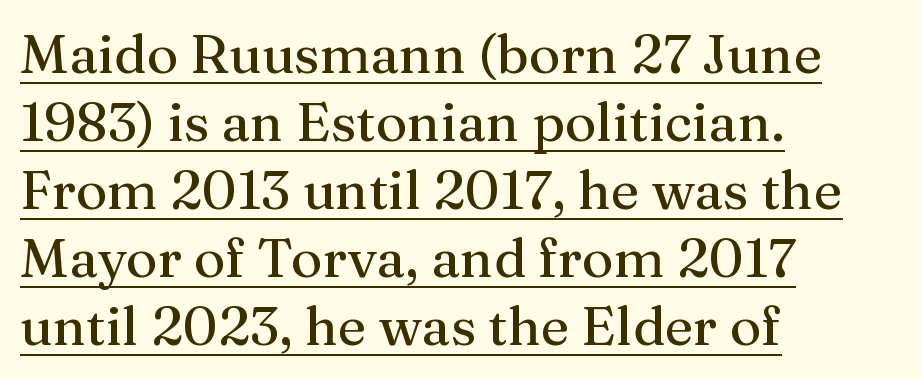
The image shows 54 px serif type, upright; set left-aligned, normal line spacing (1.26x), normal letter spacing, underlined; medium stroke contrast and a medium x-height.
